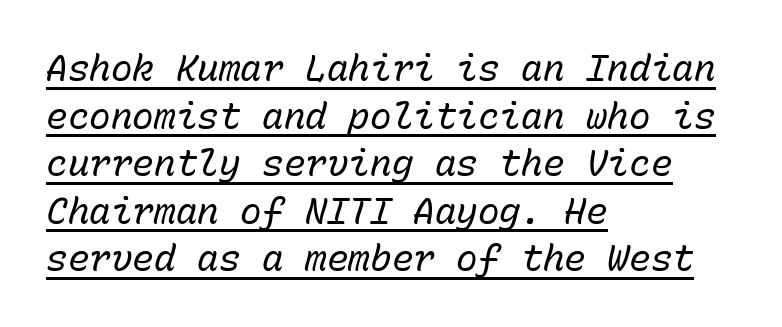
Line beginnings align vertically; line endings do not. Heaviness? Minimal to ordinary, like unemphasized prose. A baseline rule has been typeset under these characters. The space between consecutive lines is moderate. The text carries the slant typical of an italic or oblique font.
